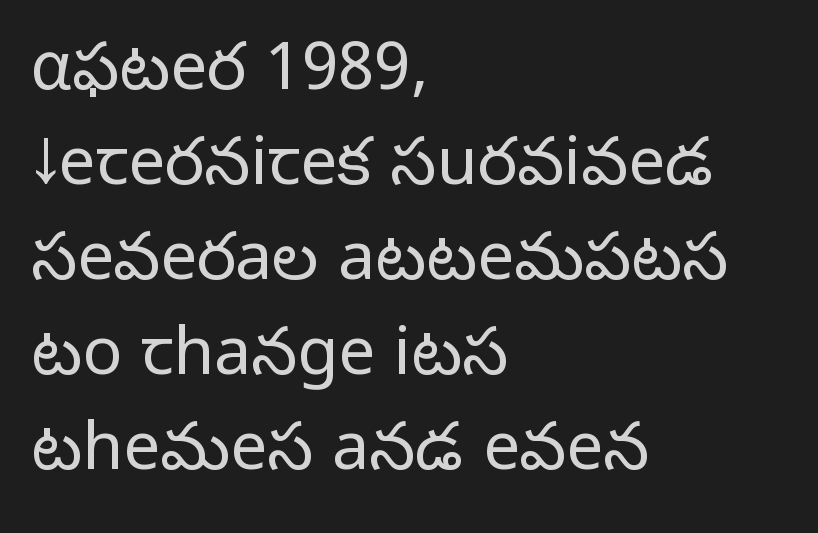
The image shows 66 px light sans-serif type, upright; set left-aligned, normal line spacing (1.44x), normal letter spacing, not underlined; low stroke contrast and a medium x-height.
